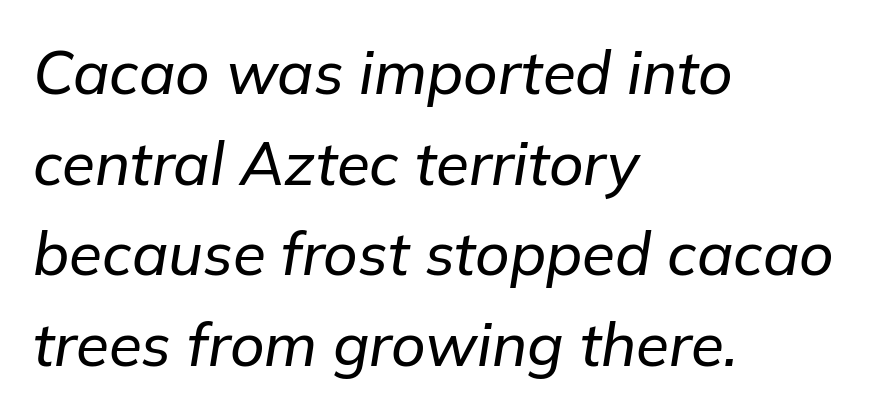
{"italic": "yes", "lean": "right", "slant_degrees": 9, "width": "normal", "stroke_contrast": "low", "x_height": "medium", "monospaced": "no", "underline": "no", "align": "left", "line_spacing": "normal", "line_spacing_ratio": 1.51, "letter_spacing": "normal", "letter_spacing_em": 0.0, "glyph_px": 60}
